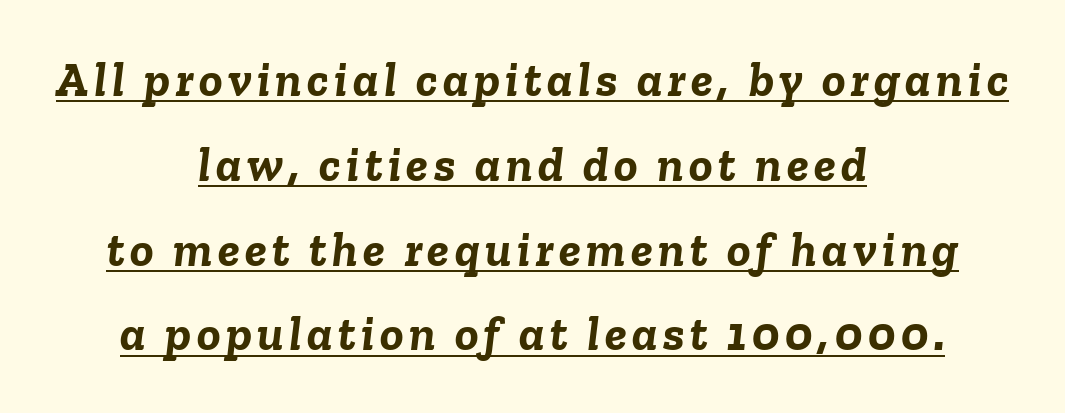
The face used here is proportionally spaced, like ordinary book or web type. What weight is shown? A full bold with thick strokes. The typesetter chose a symmetrical, centered arrangement here. The specimen includes a rule beneath the text block's lines. Emphasis-style slanted type is in use.
